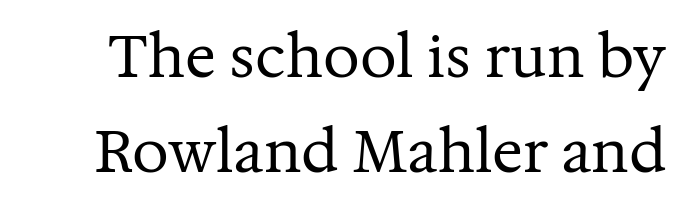
The image shows 58 px regular-weight serif type, upright; set normal line spacing (1.63x), normal letter spacing, not underlined; medium stroke contrast and a medium x-height.
